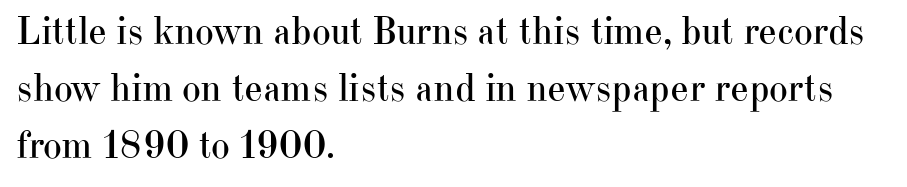
Q: Is the text bold? A: No.
Q: Is the text italic (slanted)? A: No, it is upright.
Q: Is the typeface a serif or a sans-serif typeface? A: Serif.
Q: Is the text underlined? A: No.
Q: How is the paragraph aligned? A: Left-aligned.
Q: Is the spacing between letters normal or unusually wide? A: Normal.
Q: Is the spacing between lines tight, normal or loose? A: Normal.
Q: Width (condensed, normal, or wide)? A: Normal.
Q: Stroke contrast? A: High.
Q: x-height? A: Small.
Q: Monospaced? A: No.
